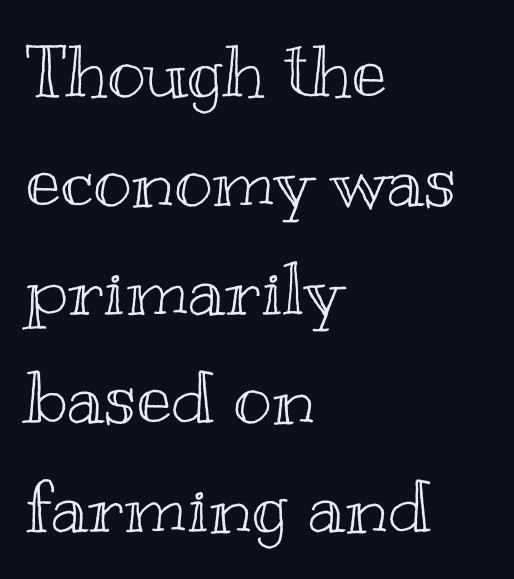
{"italic": "no", "width": "wide", "x_height": "small", "monospaced": "no", "underline": "no", "align": "left", "line_spacing": "normal", "line_spacing_ratio": 1.49, "letter_spacing": "normal", "letter_spacing_em": 0.0, "glyph_px": 73}
